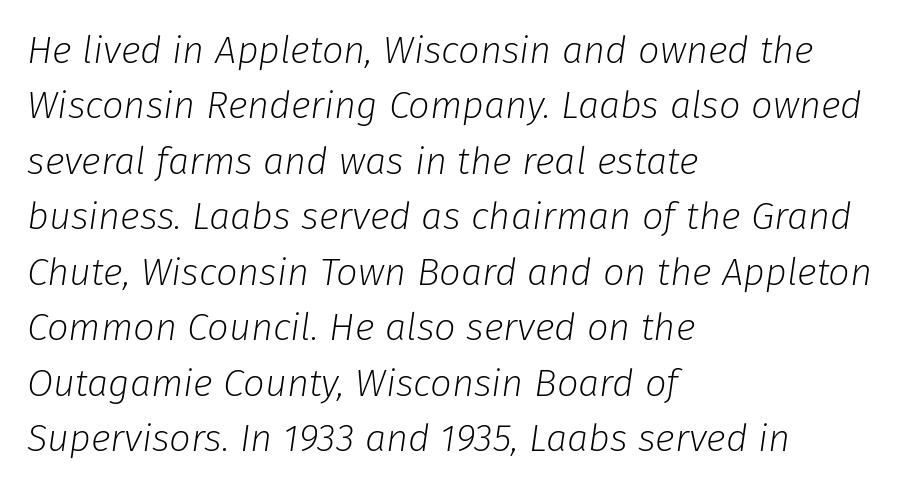
The image shows 38 px light type, italic (leaning right); set left-aligned, normal line spacing (1.46x), normal letter spacing, not underlined; low stroke contrast and a medium x-height.
